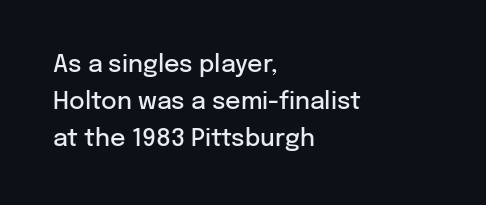
{"italic": "no", "bold": "semi", "underline": "no", "align": "left", "line_spacing": "normal", "line_spacing_ratio": 1.54, "letter_spacing": "normal", "letter_spacing_em": 0.0, "glyph_px": 24}
